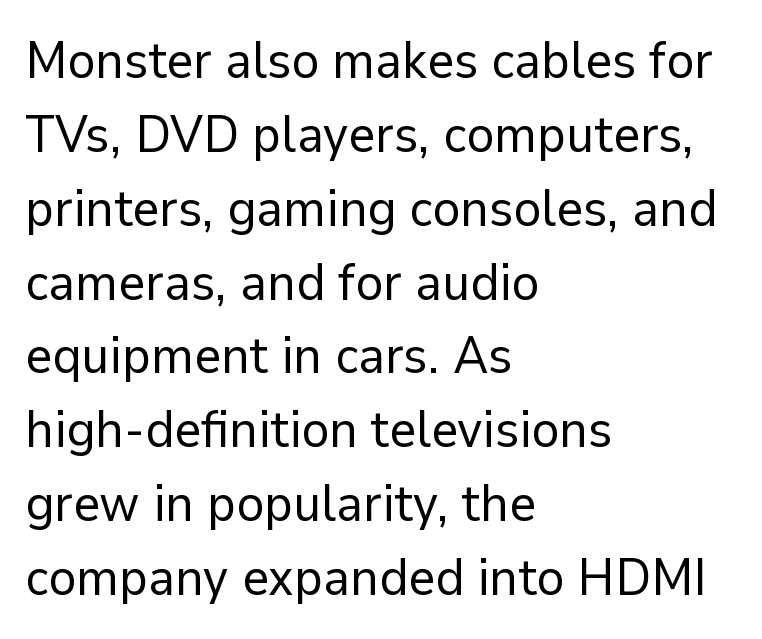
These lines are rendered in a variable-pitch font. In terms of leading, this rendering sits right in the middle. Beneath every word, the page is bare. In terms of posture, this sample is upright. Typographically, this falls in the sans-serif category.
